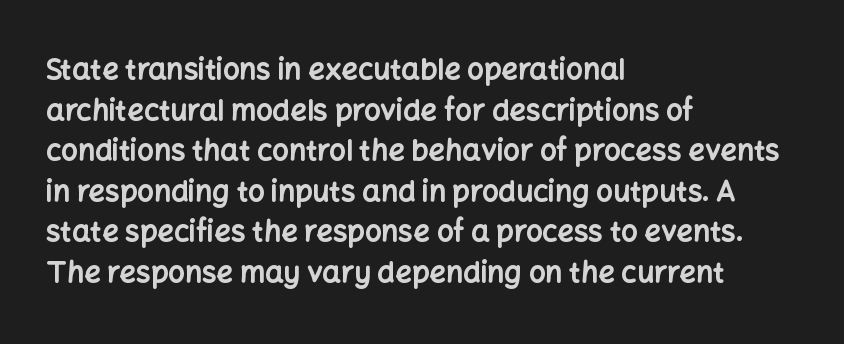
{"serif": "no", "italic": "no", "bold": "yes", "weight": "bold", "width": "normal", "stroke_contrast": "low", "x_height": "medium", "monospaced": "no", "underline": "no", "align": "left", "line_spacing": "normal", "line_spacing_ratio": 1.4, "letter_spacing": "normal", "letter_spacing_em": 0.0, "glyph_px": 29}
